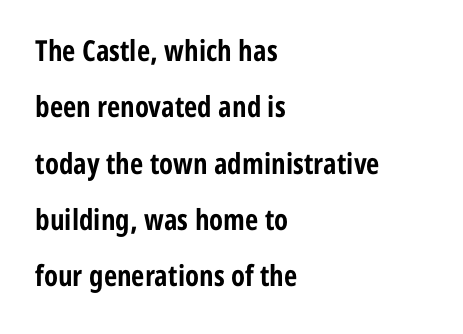
The image shows 29 px bold, condensed sans-serif type, upright; set left-aligned, loose line spacing (1.94x), normal letter spacing, not underlined; low stroke contrast and a medium x-height.
